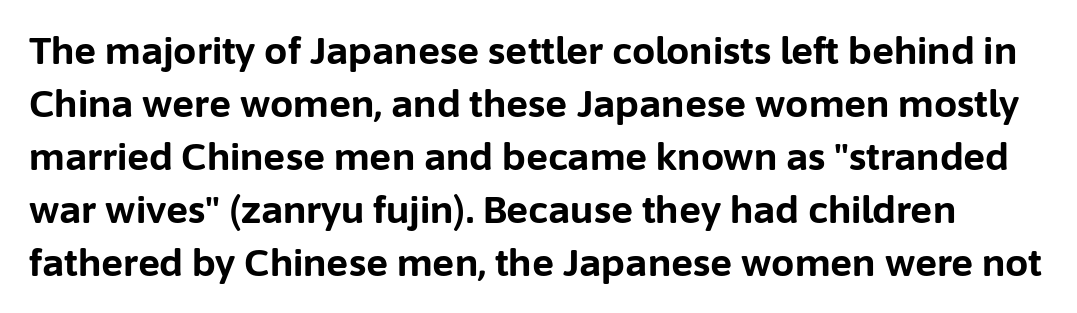
{"serif": "no", "italic": "no", "bold": "yes", "weight": "bold", "width": "normal", "stroke_contrast": "low", "x_height": "medium", "monospaced": "no", "underline": "no", "line_spacing": "normal", "line_spacing_ratio": 1.43, "letter_spacing": "normal", "letter_spacing_em": 0.0, "glyph_px": 37}
